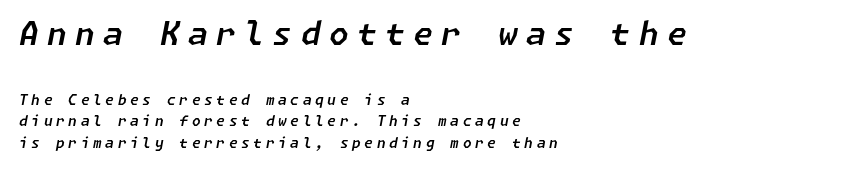
The image shows 32 px text type, italic (leaning right); set left-aligned, normal line spacing (1.54x), unusually wide letter spacing (+0.26 em), not underlined; the first (top) block is 2.29x larger; low stroke contrast and a medium x-height.
